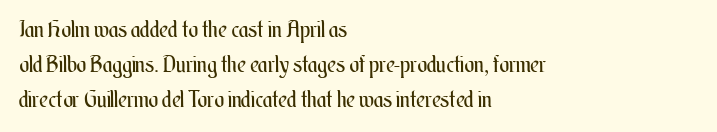
Q: Is the text bold? A: No.
Q: Is the text italic (slanted)? A: No, it is upright.
Q: Is the text underlined? A: No.
Q: How is the paragraph aligned? A: Left-aligned.
Q: Is the spacing between letters normal or unusually wide? A: Normal.
Q: Is the spacing between lines tight, normal or loose? A: Normal.
